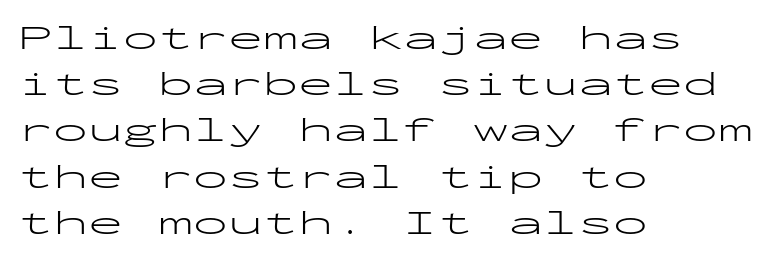
{"serif": "no", "italic": "no", "bold": "no", "weight": "light", "width": "wide", "stroke_contrast": "low", "x_height": "medium", "monospaced": "yes", "underline": "no", "align": "left", "line_spacing": "normal", "line_spacing_ratio": 1.32, "letter_spacing": "normal", "letter_spacing_em": 0.0, "glyph_px": 35}
